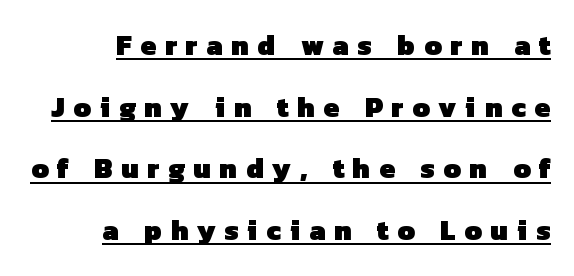
These lines stand farther apart than default settings would place them. Is there an underline? Yes — a line sits under the letters. You could not count columns in this text — the font is proportionally spaced. Check where the strokes stop: nothing finishes them off — pure sans.
